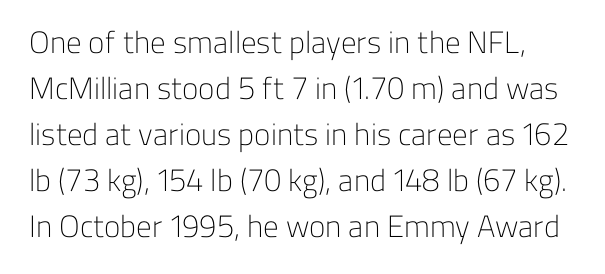
Between one letter and the next there's only the usual sliver of space. These lines are rendered in a variable-pitch font. Bare-footed words on every line. Unlike a traditional serif, this face leaves its strokes unadorned. Does the lettering tilt? It doesn't — this is upright.
